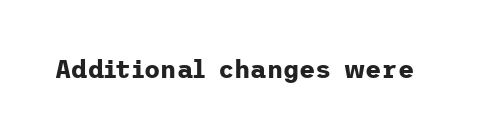
The image shows 25 px bold type, upright; set normal letter spacing, not underlined.
